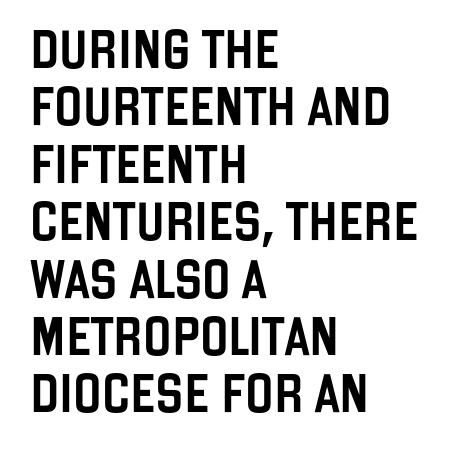
The image shows 38 px condensed sans-serif type, upright; set left-aligned, normal line spacing (1.51x), normal letter spacing, not underlined; low stroke contrast and a large x-height.
